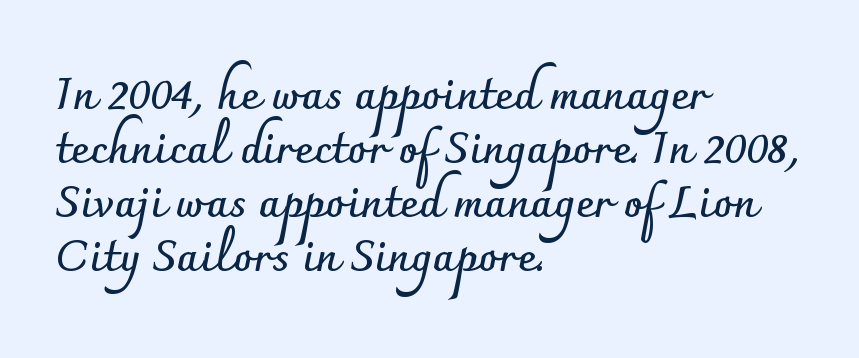
The image shows 45 px semibold sans-serif type; set left-aligned, line spacing 1.2x, normal letter spacing, not underlined; low stroke contrast and a small x-height.
